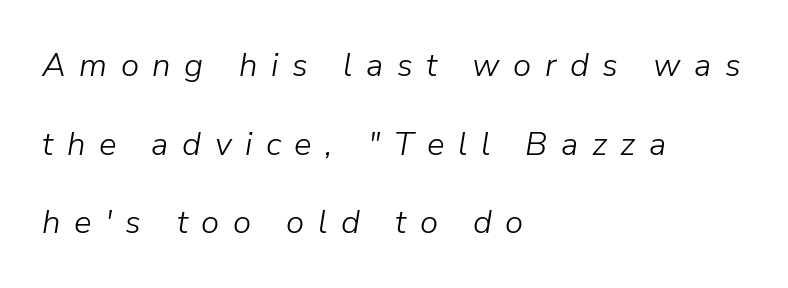
Q: Is the text bold? A: No.
Q: Is the text italic (slanted)? A: Yes, it leans right by about 9 degrees.
Q: Is the text underlined? A: No.
Q: How is the paragraph aligned? A: Left-aligned.
Q: Is the spacing between letters normal or unusually wide? A: Unusually wide.
Q: Is the spacing between lines tight, normal or loose? A: Loose.
Q: Width (condensed, normal, or wide)? A: Normal.
Q: Stroke contrast? A: Low.
Q: x-height? A: Medium.
Q: Monospaced? A: No.
